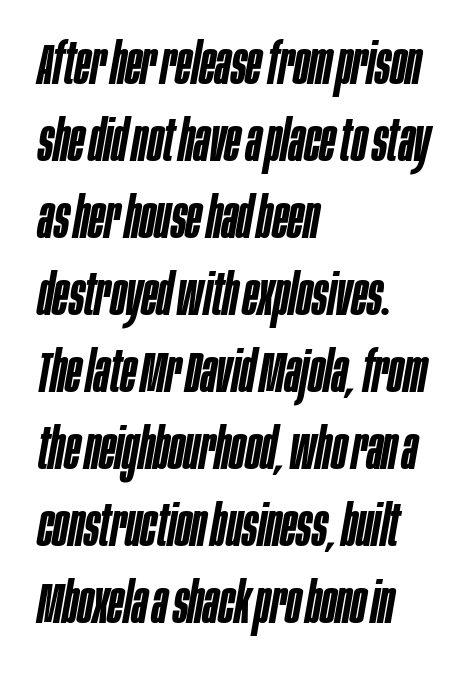
The image shows 57 px semibold, condensed type, italic (leaning right); set left-aligned, normal line spacing (1.35x), normal letter spacing, not underlined; low stroke contrast and a large x-height.
